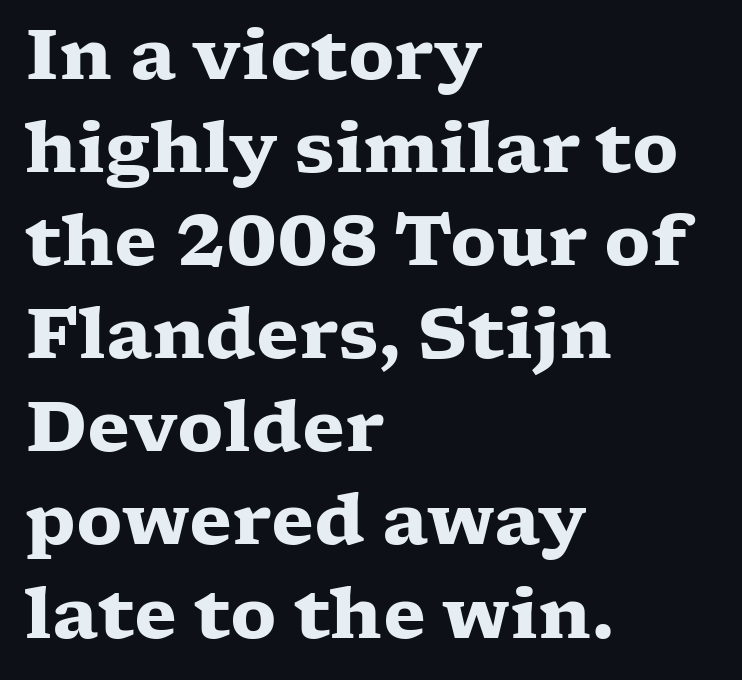
{"serif": "yes", "italic": "no", "bold": "yes", "weight": "heavy", "width": "wide", "stroke_contrast": "low", "x_height": "medium", "monospaced": "no", "underline": "no", "align": "left", "line_spacing": "normal", "line_spacing_ratio": 1.33, "letter_spacing": "normal", "letter_spacing_em": 0.0, "glyph_px": 70}
